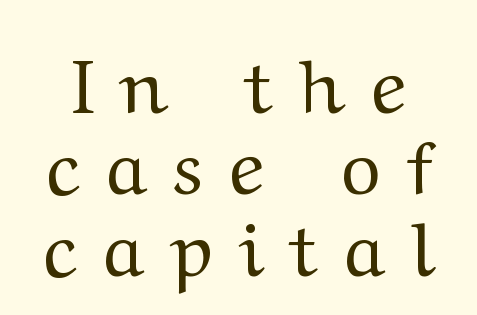
The image shows 76 px regular-weight, wide serif type, upright; set tight line spacing (1.07x), unusually wide letter spacing (+0.34 em), not underlined; medium stroke contrast and a medium x-height.
